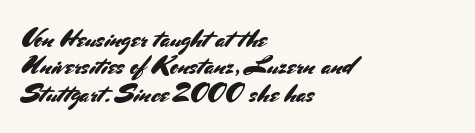
The image shows 25 px text type; set left-aligned, tight line spacing (1.1x), normal letter spacing, not underlined.
